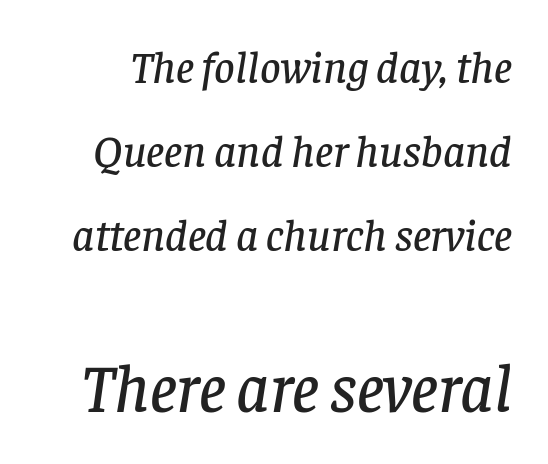
{"serif": "yes", "italic": "yes", "lean": "right", "slant_degrees": 8, "width": "normal", "stroke_contrast": "low", "x_height": "large", "monospaced": "no", "underline": "no", "line_spacing_ratio": 1.87, "letter_spacing": "normal", "letter_spacing_em": 0.0, "larger_block": "second", "size_ratio": 1.49, "glyph_px": 67}
